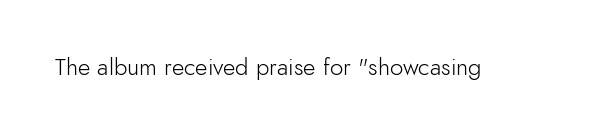
{"italic": "no", "bold": "no", "underline": "no", "letter_spacing": "normal", "letter_spacing_em": 0.0, "glyph_px": 24}
